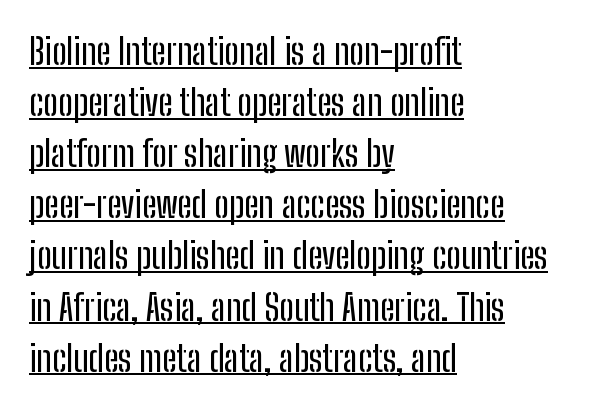
The passage shown is typeset with a sans-serif family. Evenly set lines give the paragraph a standard silhouette. The gaps between neighbouring characters are ordinary and unremarkable. Somebody hit Ctrl+U on this one — the words are underlined. Casual observation: everything's shoved over to the left.
